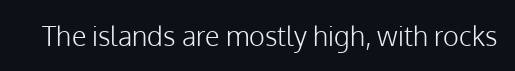
Q: Is the text bold? A: No.
Q: Is the text italic (slanted)? A: No, it is upright.
Q: Is the text underlined? A: No.
Q: Is the spacing between letters normal or unusually wide? A: Normal.
